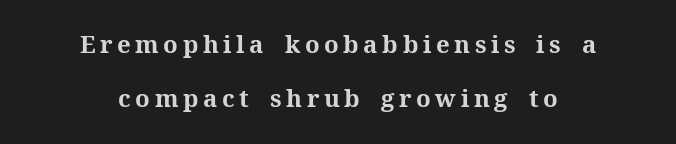
Descenders hang freely into open space. What weight is shown? A full bold with thick strokes. Quick note: not italic, upright. The vertical gap from one line to the next is large. Line starts and ends both wander, symmetrically.
